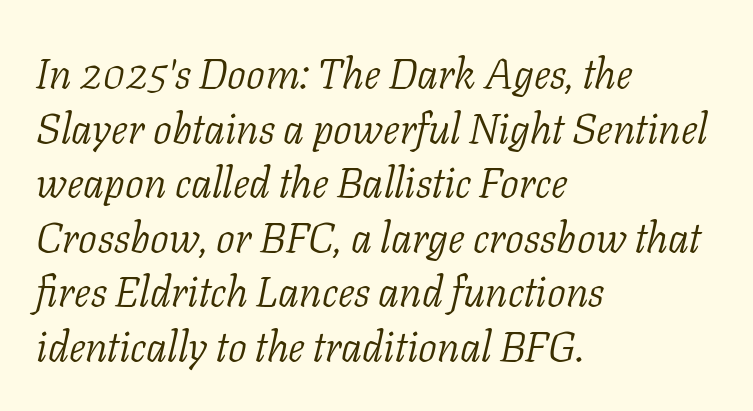
{"serif": "yes", "italic": "yes", "lean": "right", "slant_degrees": 11, "bold": "no", "weight": "light", "width": "normal", "stroke_contrast": "low", "x_height": "medium", "monospaced": "no", "underline": "no", "align": "left", "line_spacing": "normal", "line_spacing_ratio": 1.3, "letter_spacing": "normal", "letter_spacing_em": 0.0, "glyph_px": 42}
